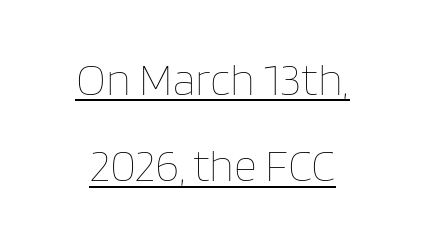
The image shows 45 px thin type, upright; set centered, loose line spacing (1.92x), normal letter spacing, underlined; low stroke contrast and a large x-height.
